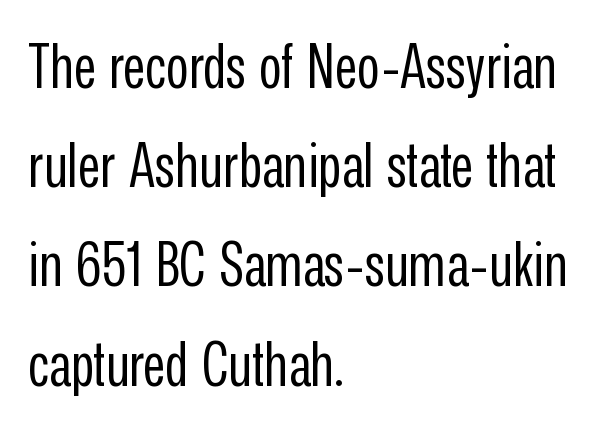
Q: Is the text bold? A: No.
Q: Is the text italic (slanted)? A: No, it is upright.
Q: Is the typeface a serif or a sans-serif typeface? A: Sans-serif.
Q: Is the text underlined? A: No.
Q: How is the paragraph aligned? A: Left-aligned.
Q: Is the spacing between letters normal or unusually wide? A: Normal.
Q: Is the spacing between lines tight, normal or loose? A: Normal.
Q: Width (condensed, normal, or wide)? A: Condensed.
Q: Stroke contrast? A: Low.
Q: x-height? A: Medium.
Q: Monospaced? A: No.
